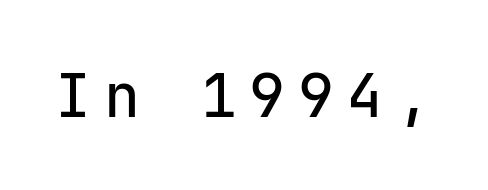
Tall strokes in this sample are plumb rather than angled. Rule under the text: the space is simply empty. Nothing sits at the stroke ends, so this counts as sans-serif. These lines are rendered in a fixed-pitch font. Is the letter spacing exaggerated? Yes — the characters are pushed far apart.
